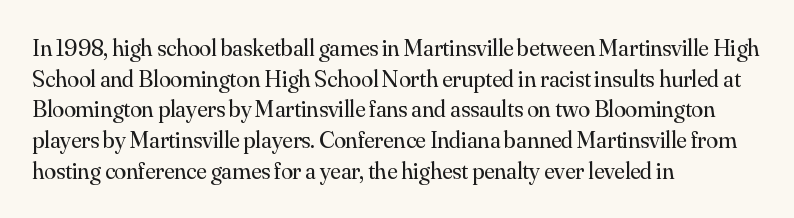
{"italic": "no", "bold": "no", "underline": "no", "align": "left", "line_spacing": "normal", "line_spacing_ratio": 1.28, "letter_spacing": "normal", "letter_spacing_em": 0.0, "glyph_px": 24}
